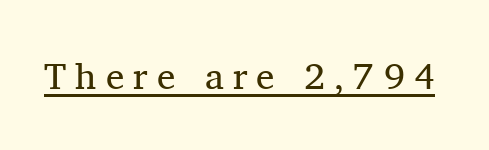
{"serif": "yes", "italic": "no", "bold": "no", "weight": "regular", "width": "normal", "stroke_contrast": "medium", "x_height": "medium", "monospaced": "no", "underline": "yes", "letter_spacing": "wide", "letter_spacing_em": 0.25, "glyph_px": 37}
